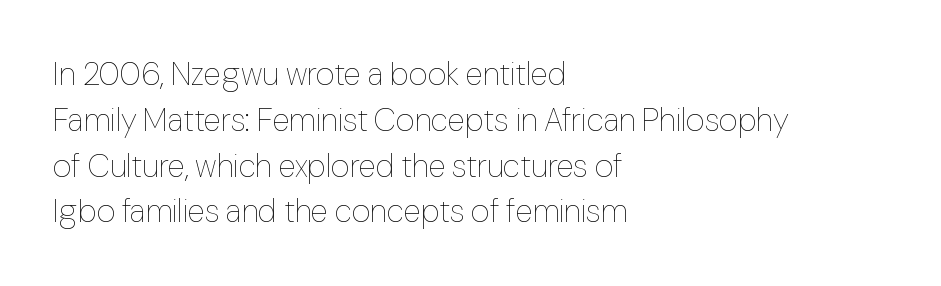
{"italic": "no", "bold": "no", "weight": "thin", "width": "normal", "stroke_contrast": "low", "x_height": "medium", "monospaced": "no", "underline": "no", "align": "left", "line_spacing": "normal", "line_spacing_ratio": 1.43, "letter_spacing": "normal", "letter_spacing_em": 0.0, "glyph_px": 32}
